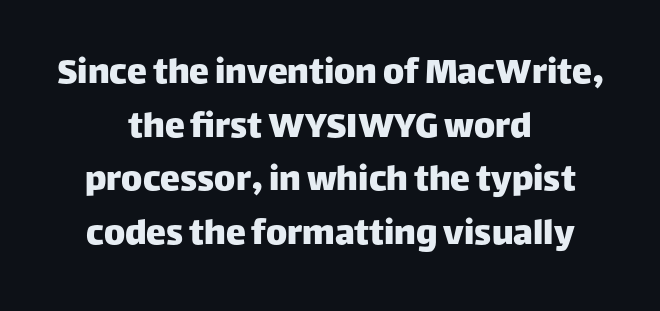
The rendering positions every line midway between the sides. Does extra space separate the letters? No, they use regular spacing. Descender tails drop into unmarked territory. The rendering uses natural spacing where letterforms have individual widths.
